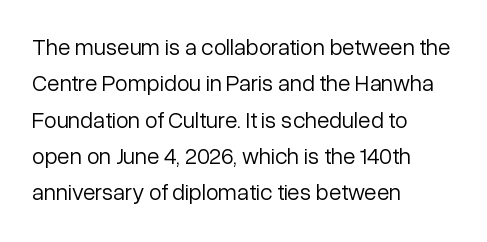
Compared with typical paragraphs, the rows here are spaced about the same. The letterforms sit at book weight or below. Ascenders rise straight up at ninety degrees. The lines are quadded left. Check the space under the baseline: it is left empty. Tracking value appears to be zero — textbook default spacing.
